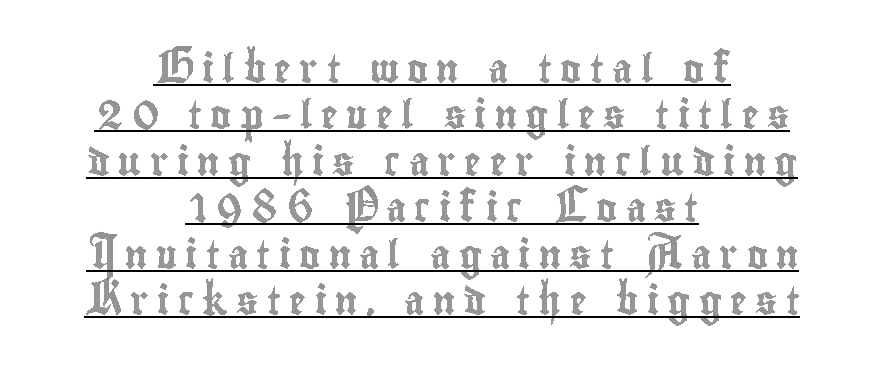
{"italic": "no", "width": "condensed", "x_height": "small", "monospaced": "no", "underline": "yes", "align": "center", "line_spacing": "normal", "line_spacing_ratio": 1.66, "letter_spacing": "wide", "letter_spacing_em": 0.3, "glyph_px": 28}
